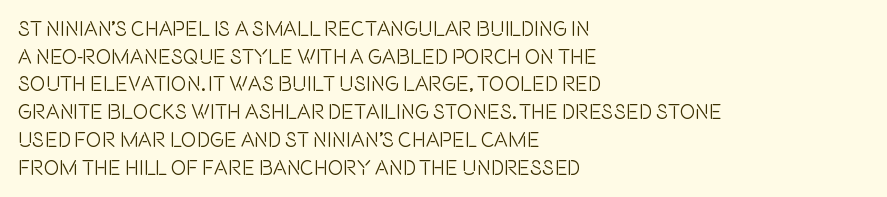
The image shows 21 px text type, upright; set left-aligned, normal line spacing (1.32x), normal letter spacing, not underlined.
